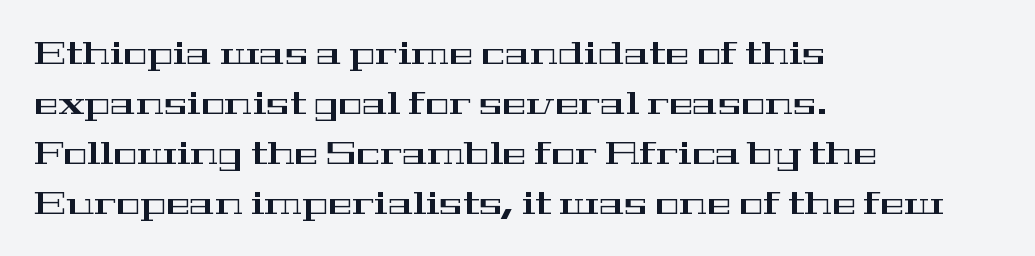
The image shows 32 px wide serif type, upright; set left-aligned, normal line spacing (1.56x), normal letter spacing, not underlined; high stroke contrast and a medium x-height.
